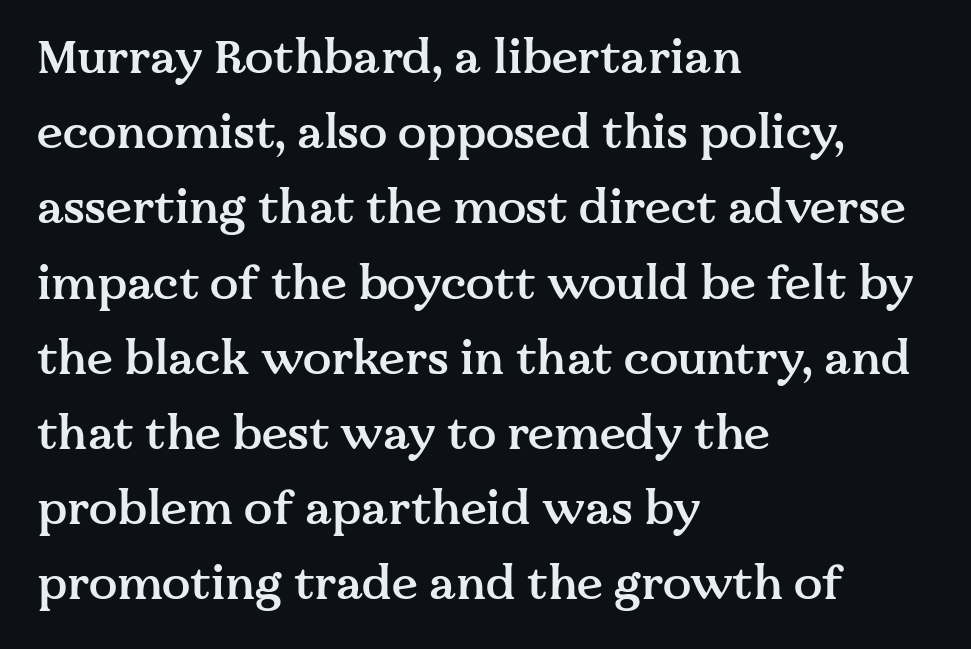
A bare baseline throughout the passage. Each letter keeps its own natural width here, so spacing adapts to shape. Emphasis by weight is partial: semibold. The rows are spaced the way most documents space them.
